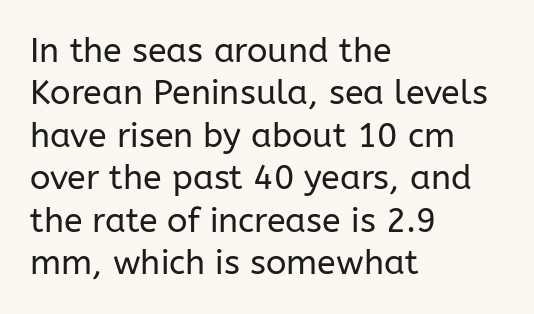
{"serif": "no", "italic": "no", "bold": "no", "weight": "regular", "width": "normal", "stroke_contrast": "low", "x_height": "medium", "monospaced": "no", "underline": "no", "align": "left", "line_spacing": "normal", "line_spacing_ratio": 1.25, "letter_spacing": "normal", "letter_spacing_em": 0.0, "glyph_px": 34}
